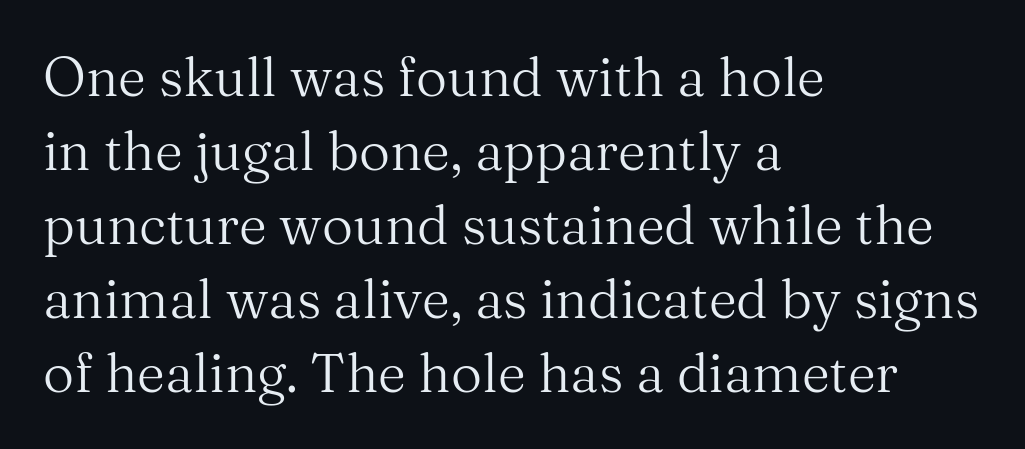
Every stem runs plumb, perpendicular to the baseline. Evenly set lines give the paragraph a standard silhouette. The font sits on the lighter half of the weight spectrum, regular included. You could call the tracking neutral — neither tight nor loose. Alignment: flush left.
